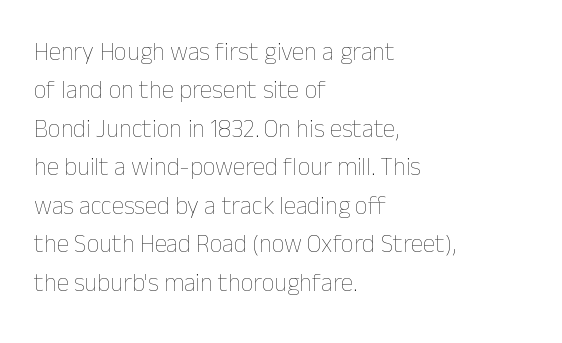
The image shows 25 px text type, upright; set left-aligned, normal line spacing (1.54x), normal letter spacing, not underlined.
